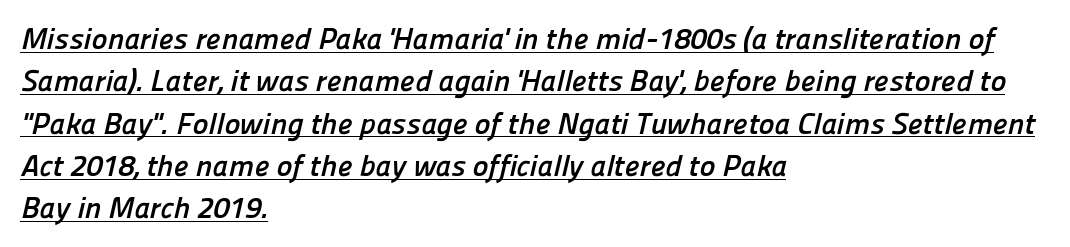
The image shows 30 px semibold sans-serif type; set left-aligned, normal line spacing (1.41x), normal letter spacing, underlined; low stroke contrast and a medium x-height.
